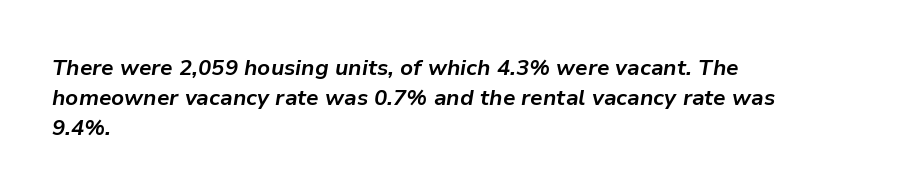
{"italic": "yes", "lean": "right", "slant_degrees": 9, "bold": "yes", "underline": "no", "align": "left", "line_spacing": "normal", "line_spacing_ratio": 1.36, "letter_spacing": "normal", "letter_spacing_em": 0.0, "glyph_px": 22}
